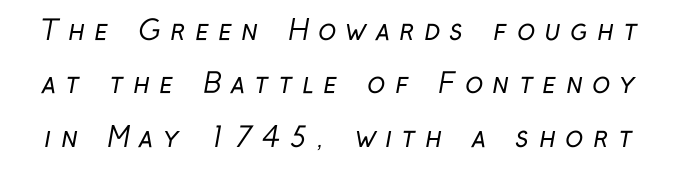
The image shows 27 px text type; set loose line spacing (1.98x), unusually wide letter spacing (+0.36 em), not underlined.
